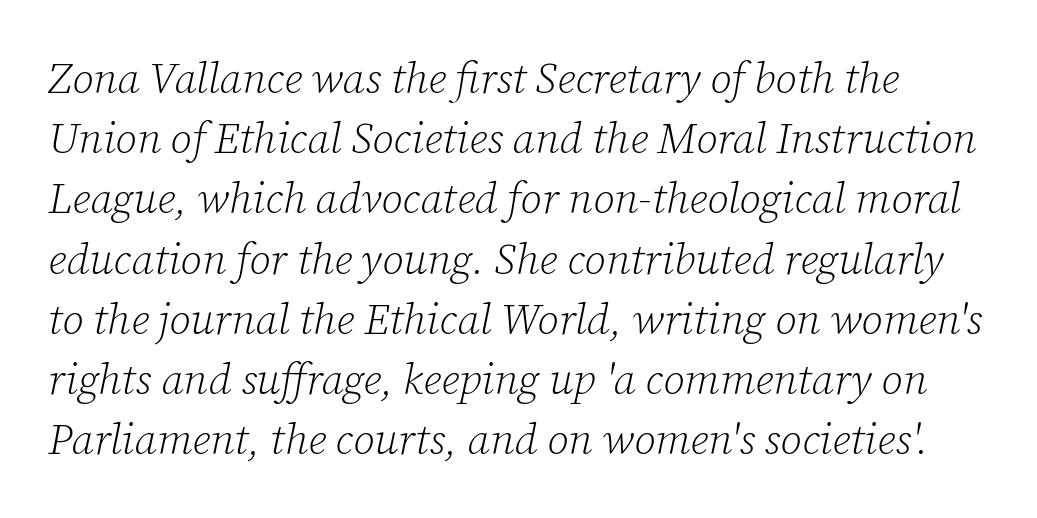
The image shows 43 px light serif type, italic (leaning right); set normal line spacing (1.4x), normal letter spacing, not underlined; low stroke contrast and a medium x-height.
